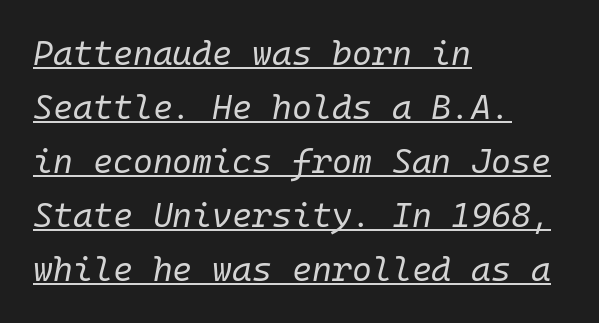
{"italic": "yes", "lean": "right", "slant_degrees": 10, "bold": "no", "weight": "regular", "width": "normal", "stroke_contrast": "low", "x_height": "medium", "monospaced": "yes", "underline": "yes", "align": "left", "line_spacing": "normal", "line_spacing_ratio": 1.59, "letter_spacing": "normal", "letter_spacing_em": 0.0, "glyph_px": 34}
